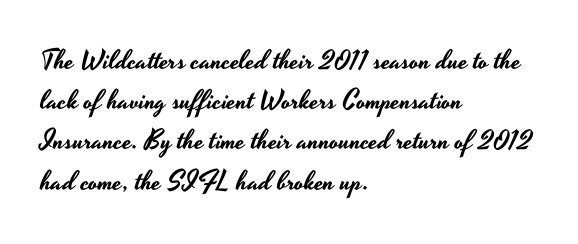
Q: Is the text italic (slanted)? A: Yes.
Q: Is the text underlined? A: No.
Q: How is the paragraph aligned? A: Left-aligned.
Q: Is the spacing between letters normal or unusually wide? A: Normal.
Q: Is the spacing between lines tight, normal or loose? A: Normal.
